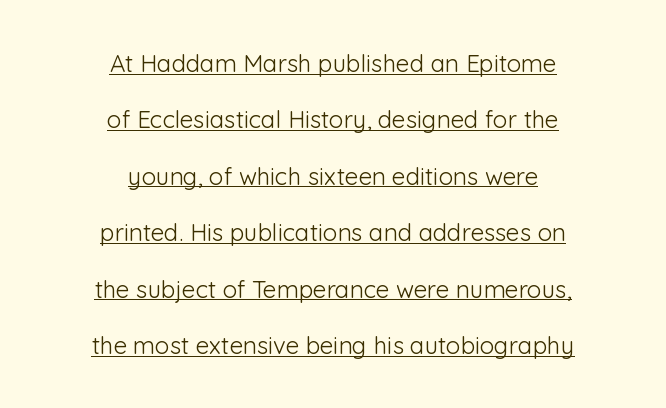
It's the straight-up-and-down kind of type. Counters stay open thanks to moderate or lighter strokes. These lines are centered, leaving both edges ragged. Check the space under the baseline: a stroke is drawn there. A great deal of white space separates one row of letters from the next.
